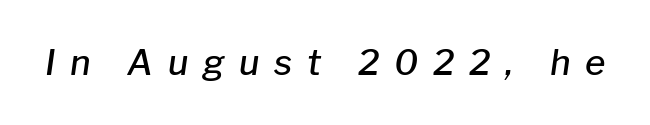
Display-style spreading of the glyphs; the letterfit is very open. A typesetter would call this proportional, since set widths differ per character. The font is running at a semibold setting, under full bold. This is oblique type, the kind used for emphasis or titles.
